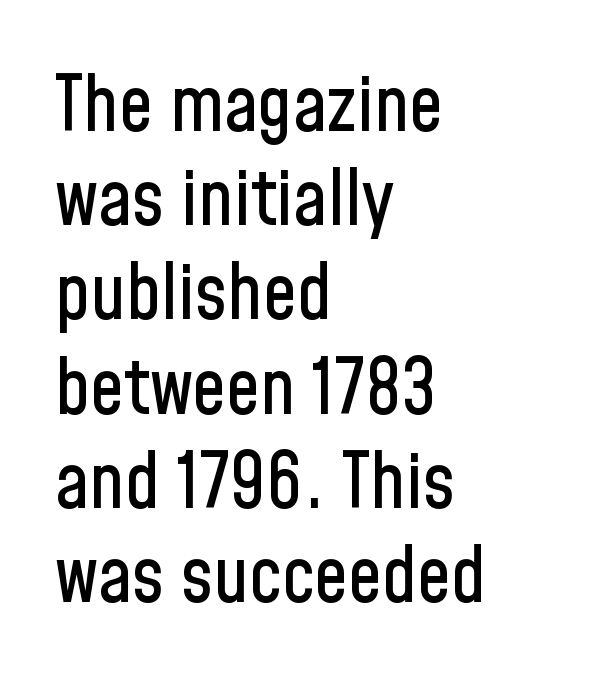
Q: Is the text italic (slanted)? A: No, it is upright.
Q: Is the typeface a serif or a sans-serif typeface? A: Sans-serif.
Q: Is the text underlined? A: No.
Q: How is the paragraph aligned? A: Left-aligned.
Q: Is the spacing between letters normal or unusually wide? A: Normal.
Q: Width (condensed, normal, or wide)? A: Condensed.
Q: Stroke contrast? A: Low.
Q: x-height? A: Medium.
Q: Monospaced? A: No.
